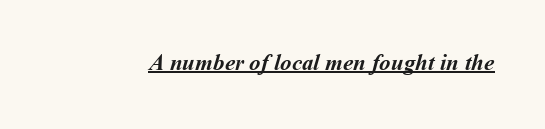
{"bold": "yes", "underline": "yes", "letter_spacing": "normal", "letter_spacing_em": 0.0, "glyph_px": 23}
